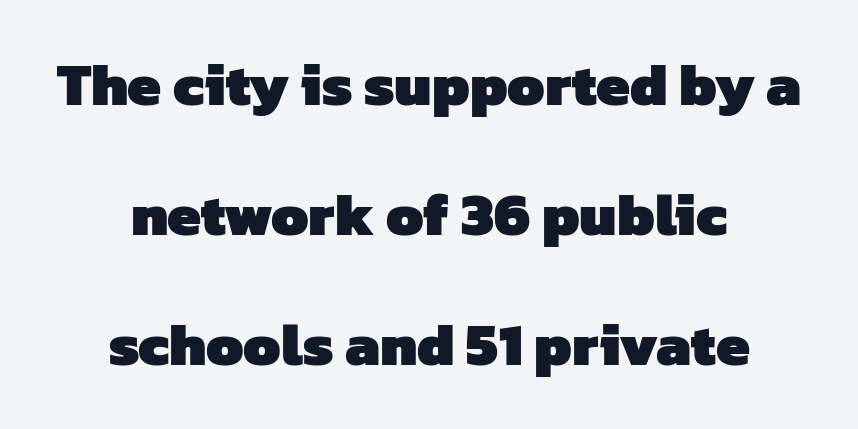
The image shows 60 px heavy sans-serif type; set centered, loose line spacing (2.17x), normal letter spacing, not underlined; low stroke contrast and a medium x-height.
